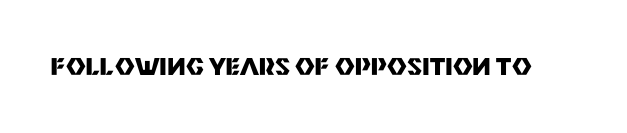
{"italic": "no", "bold": "yes", "underline": "no", "letter_spacing": "normal", "letter_spacing_em": 0.0, "glyph_px": 24}
